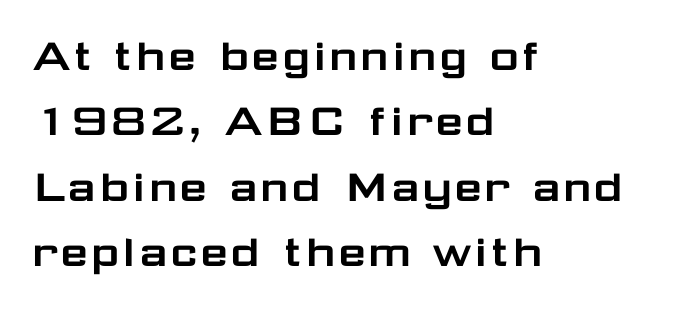
Q: Is the text italic (slanted)? A: No, it is upright.
Q: Is the typeface a serif or a sans-serif typeface? A: Sans-serif.
Q: Is the text underlined? A: No.
Q: How is the paragraph aligned? A: Left-aligned.
Q: Is the spacing between letters normal or unusually wide? A: Normal.
Q: Is the spacing between lines tight, normal or loose? A: Normal.
Q: Width (condensed, normal, or wide)? A: Wide.
Q: Stroke contrast? A: Low.
Q: x-height? A: Medium.
Q: Monospaced? A: No.
